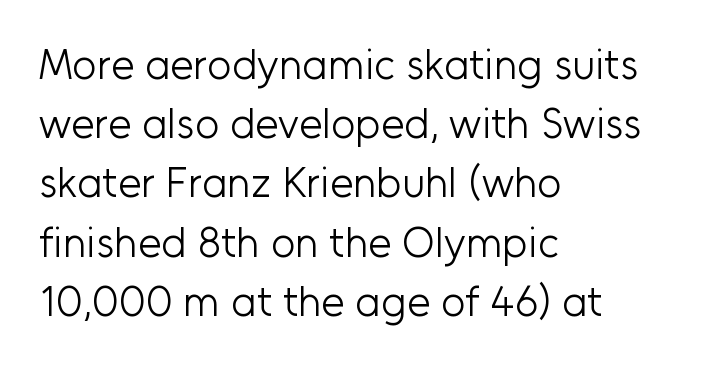
{"serif": "no", "italic": "no", "bold": "no", "weight": "light", "width": "normal", "stroke_contrast": "low", "x_height": "medium", "monospaced": "no", "underline": "no", "align": "left", "line_spacing": "normal", "line_spacing_ratio": 1.41, "letter_spacing": "normal", "letter_spacing_em": 0.0, "glyph_px": 42}
